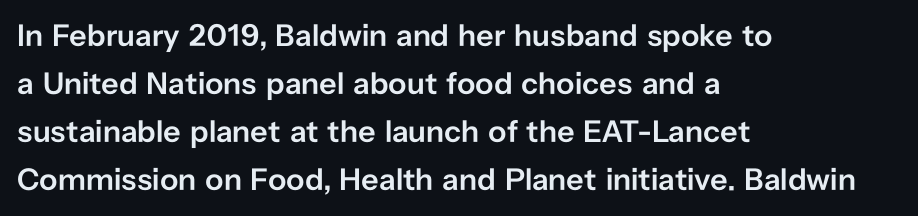
The face used here is proportionally spaced, like ordinary book or web type. Regarding leading, the lines here are spaced in the standard way. Heft: intermediate — a semibold. Does the copy run flush right? No — it runs flush left.
